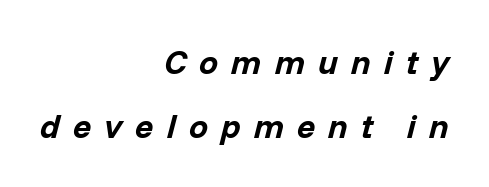
Q: Is the text bold? A: Yes.
Q: Is the text italic (slanted)? A: Yes, it leans right by about 14 degrees.
Q: Is the text underlined? A: No.
Q: How is the paragraph aligned? A: Right-aligned.
Q: Is the spacing between letters normal or unusually wide? A: Unusually wide.
Q: Width (condensed, normal, or wide)? A: Normal.
Q: Stroke contrast? A: Low.
Q: x-height? A: Medium.
Q: Monospaced? A: No.
